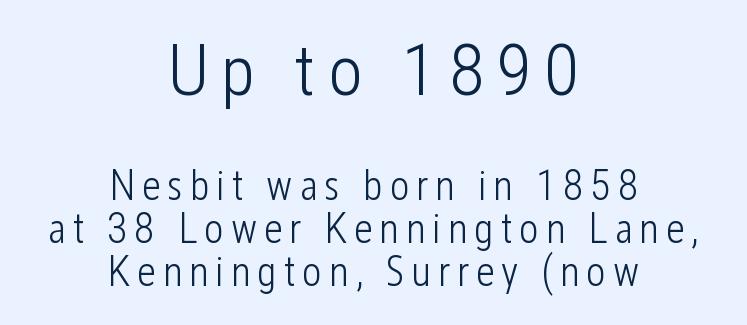
{"serif": "no", "italic": "no", "bold": "no", "weight": "light", "width": "condensed", "stroke_contrast": "low", "x_height": "medium", "monospaced": "no", "underline": "no", "align": "center", "line_spacing": "tight", "line_spacing_ratio": 1.03, "larger_block": "first", "size_ratio": 1.74, "glyph_px": 73}
